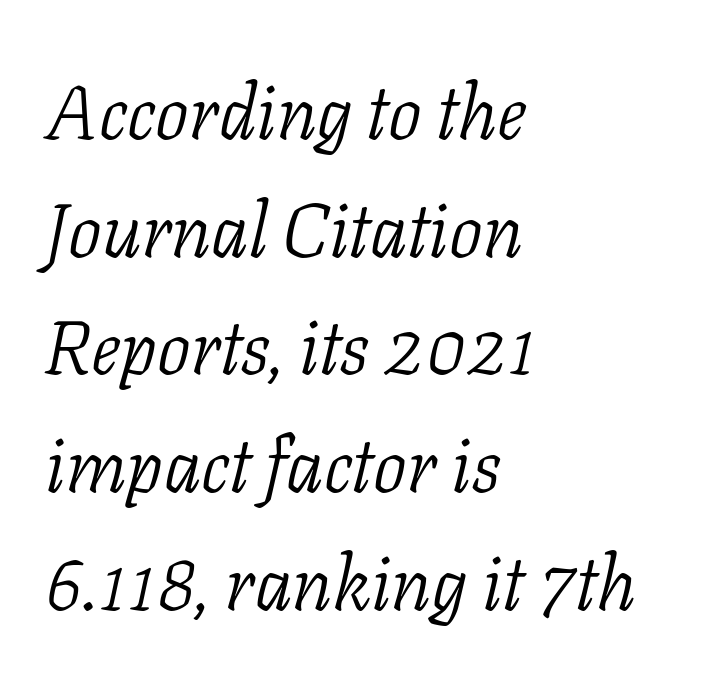
The image shows 75 px light serif type, italic (leaning right); set left-aligned, normal line spacing (1.57x), normal letter spacing, not underlined; low stroke contrast and a medium x-height.
